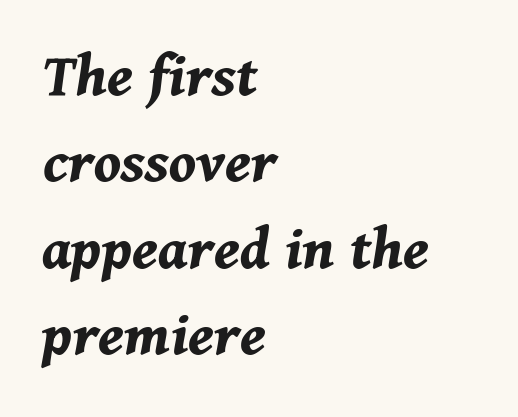
Emphasis by weight is at full strength: bold. This rendering uses left alignment, leaving the right contour irregular. Looking at the ascenders, they clearly lean. Do the characters align in a grid? No, the font is proportional.
